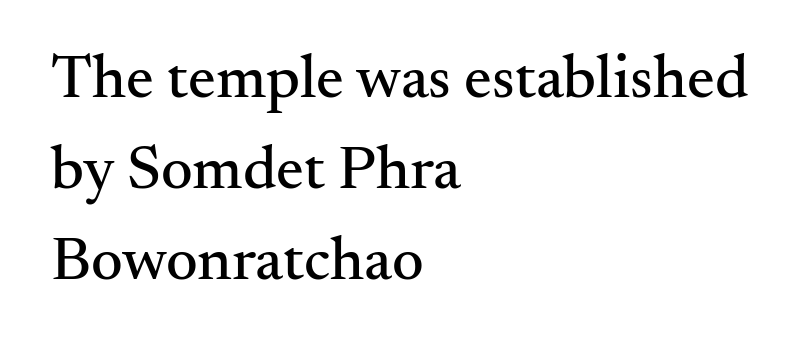
Q: Is the text italic (slanted)? A: No, it is upright.
Q: Is the typeface a serif or a sans-serif typeface? A: Serif.
Q: Is the text underlined? A: No.
Q: How is the paragraph aligned? A: Left-aligned.
Q: Is the spacing between letters normal or unusually wide? A: Normal.
Q: Is the spacing between lines tight, normal or loose? A: Normal.
Q: Width (condensed, normal, or wide)? A: Normal.
Q: Stroke contrast? A: Medium.
Q: x-height? A: Small.
Q: Monospaced? A: No.
